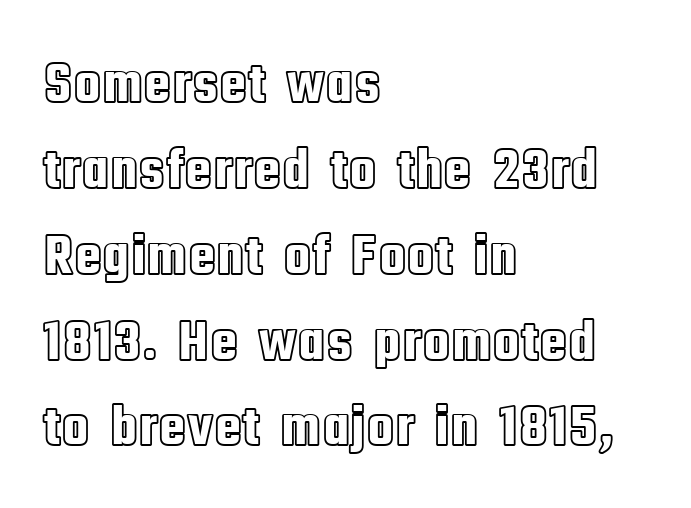
The image shows 58 px condensed type, upright; set left-aligned, normal line spacing (1.48x), normal letter spacing, not underlined; a large x-height.
